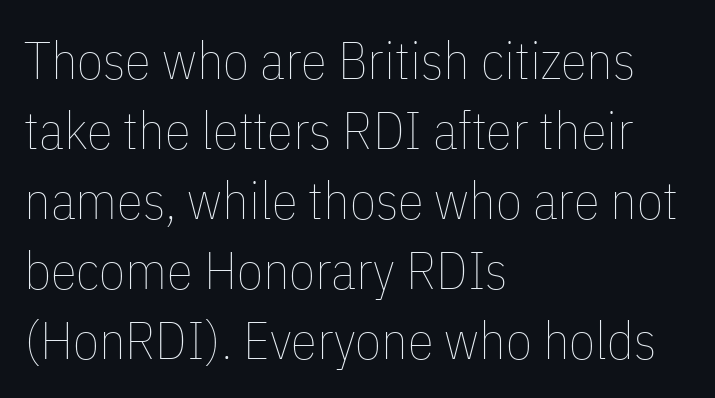
{"italic": "no", "bold": "no", "weight": "thin", "width": "condensed", "stroke_contrast": "low", "x_height": "medium", "monospaced": "no", "underline": "no", "align": "left", "line_spacing": "normal", "line_spacing_ratio": 1.32, "letter_spacing": "normal", "letter_spacing_em": 0.0, "glyph_px": 53}
